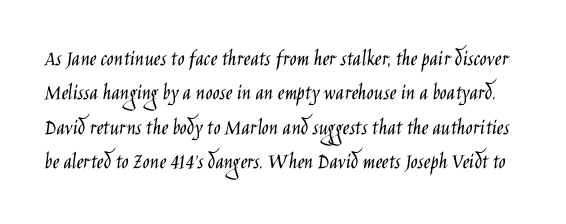
{"bold": "no", "underline": "no", "line_spacing": "normal", "line_spacing_ratio": 1.49, "letter_spacing": "normal", "letter_spacing_em": 0.0, "glyph_px": 23}
